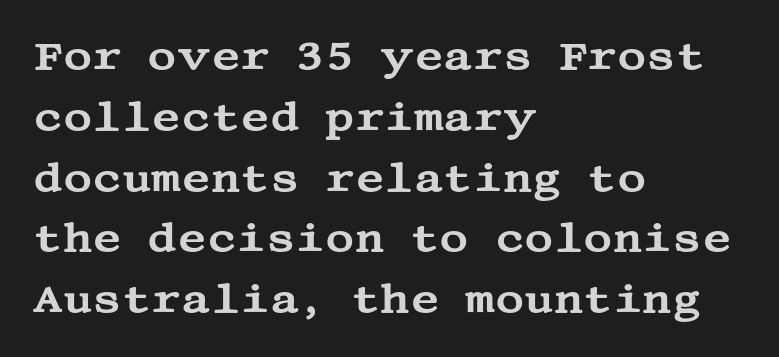
The image shows 40 px wide serif type, upright; set left-aligned, normal line spacing (1.52x), normal letter spacing, not underlined; medium stroke contrast and a large x-height.
